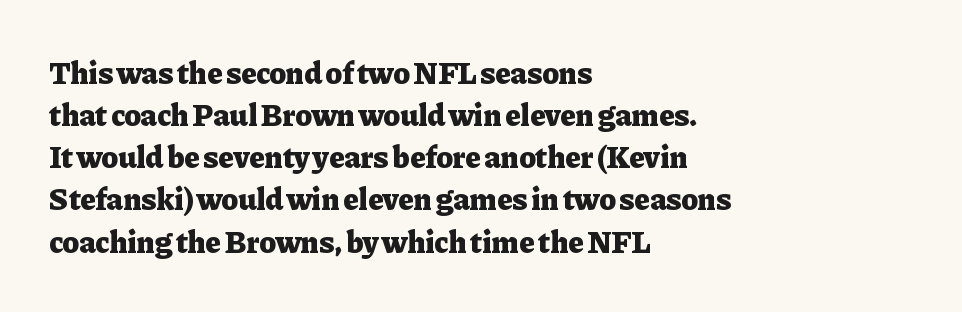
Q: Is the text bold? A: Yes.
Q: Is the text italic (slanted)? A: No, it is upright.
Q: Is the typeface a serif or a sans-serif typeface? A: Serif.
Q: Is the text underlined? A: No.
Q: How is the paragraph aligned? A: Left-aligned.
Q: Is the spacing between letters normal or unusually wide? A: Normal.
Q: Is the spacing between lines tight, normal or loose? A: Normal.
Q: Width (condensed, normal, or wide)? A: Normal.
Q: Stroke contrast? A: Low.
Q: x-height? A: Medium.
Q: Monospaced? A: No.
